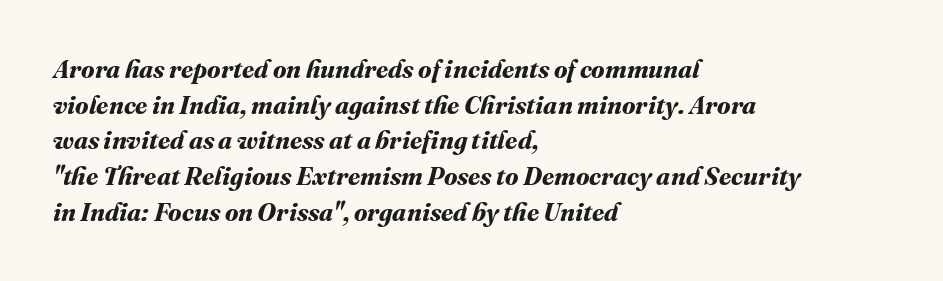
Q: Is the text bold? A: Yes.
Q: Is the text underlined? A: No.
Q: How is the paragraph aligned? A: Left-aligned.
Q: Is the spacing between letters normal or unusually wide? A: Normal.
Q: Is the spacing between lines tight, normal or loose? A: Normal.
